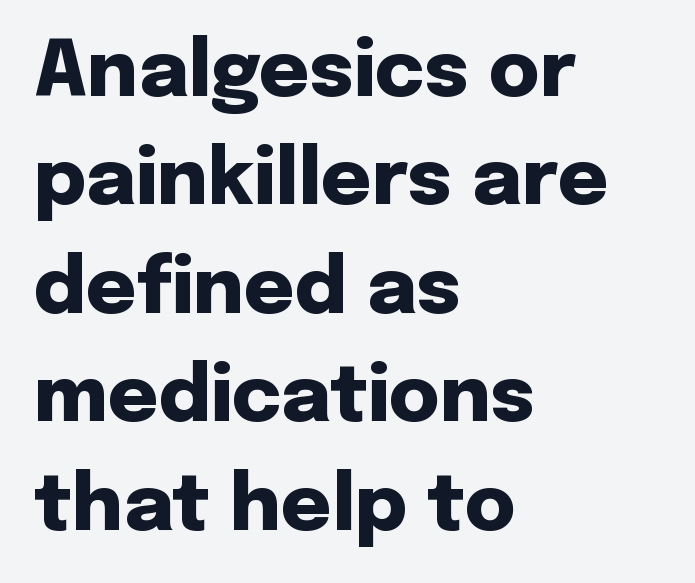
Reading down the block, your eye returns to a fixed left position each line. The passage shown is typeset with a sans-serif family. The gap between lines stays unmarked. Each glyph is drawn with heavy, bold strokes. A typesetter would mark this as roman, not italic. The line-height multiplier appears to be the usual default.
